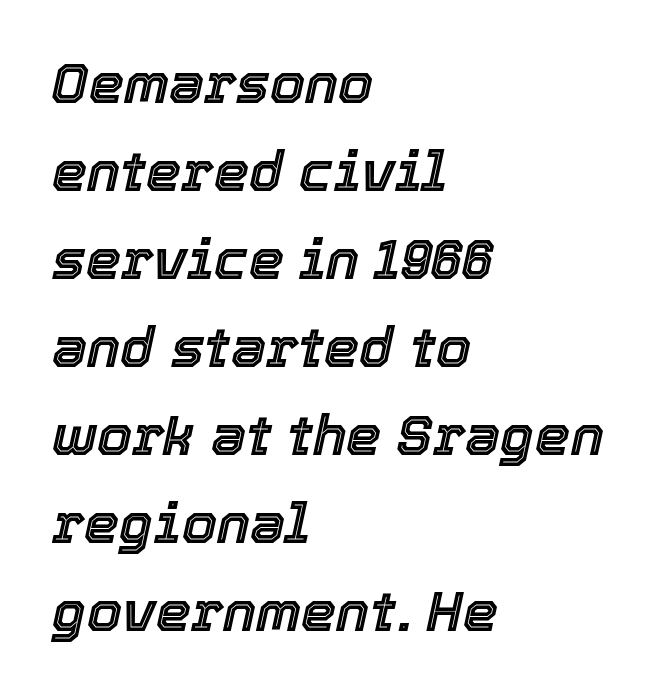
{"italic": "yes", "lean": "right", "slant_degrees": 12, "width": "normal", "x_height": "medium", "monospaced": "no", "underline": "no", "align": "left", "line_spacing": "normal", "line_spacing_ratio": 1.57, "letter_spacing": "normal", "letter_spacing_em": 0.0, "glyph_px": 56}
